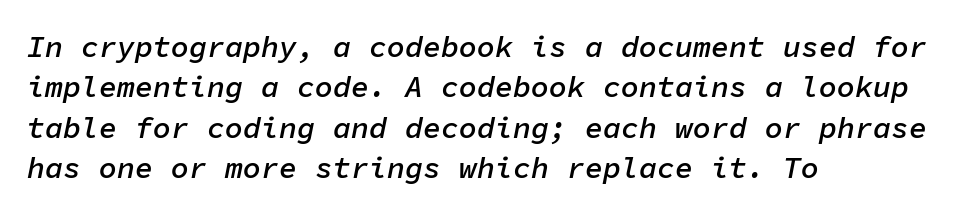
Q: Is the text bold? A: Semi-bold.
Q: Is the text italic (slanted)? A: Yes, it leans right by about 11 degrees.
Q: Is the text underlined? A: No.
Q: How is the paragraph aligned? A: Left-aligned.
Q: Is the spacing between letters normal or unusually wide? A: Normal.
Q: Is the spacing between lines tight, normal or loose? A: Normal.
Q: Width (condensed, normal, or wide)? A: Normal.
Q: Stroke contrast? A: Low.
Q: x-height? A: Medium.
Q: Monospaced? A: Yes.
